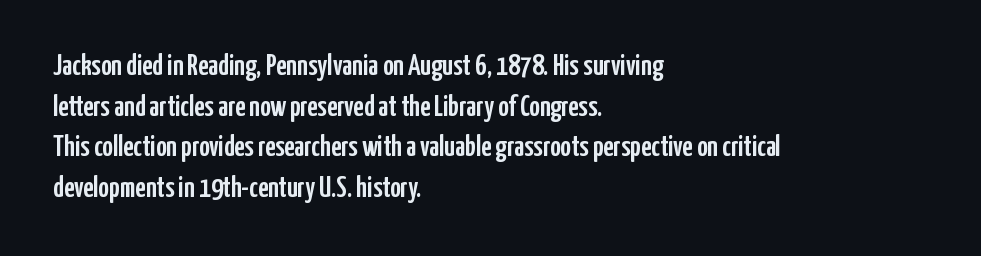
Underlining? Definitely not there. The letters stand upright; this is a roman face. Horizontal bands of white between lines are of average thickness. The letters advance in unequal steps, a hallmark of proportional type.
